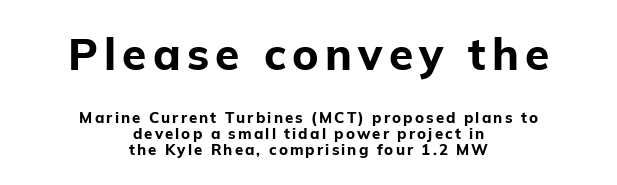
The image shows 44 px bold sans-serif type, upright; set centered, tight line spacing (1.07x), not underlined; the first (top) block is 2.93x larger; low stroke contrast and a medium x-height.
